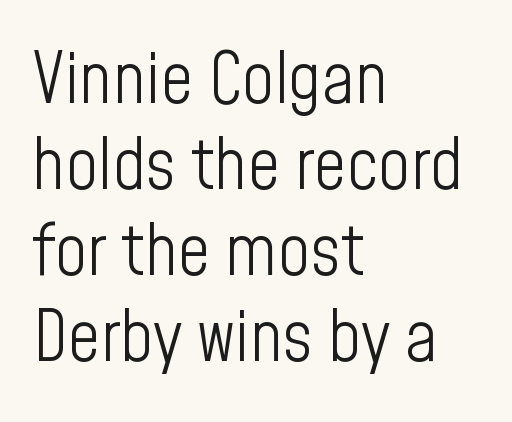
Q: Is the text bold? A: No.
Q: Is the text italic (slanted)? A: No, it is upright.
Q: Is the typeface a serif or a sans-serif typeface? A: Sans-serif.
Q: Is the text underlined? A: No.
Q: How is the paragraph aligned? A: Left-aligned.
Q: Is the spacing between letters normal or unusually wide? A: Normal.
Q: Width (condensed, normal, or wide)? A: Condensed.
Q: Stroke contrast? A: Low.
Q: x-height? A: Medium.
Q: Monospaced? A: No.
